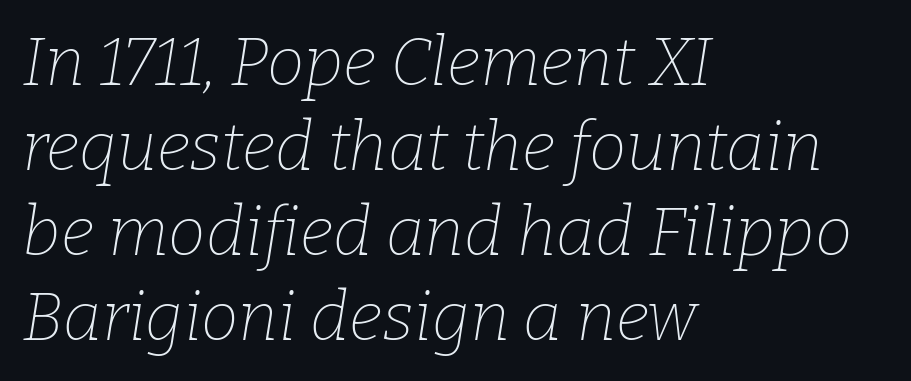
{"serif": "yes", "italic": "yes", "lean": "right", "slant_degrees": 9, "bold": "no", "weight": "thin", "width": "normal", "stroke_contrast": "low", "x_height": "medium", "monospaced": "no", "underline": "no", "align": "left", "line_spacing": "normal", "line_spacing_ratio": 1.27, "letter_spacing": "normal", "letter_spacing_em": 0.0, "glyph_px": 67}
